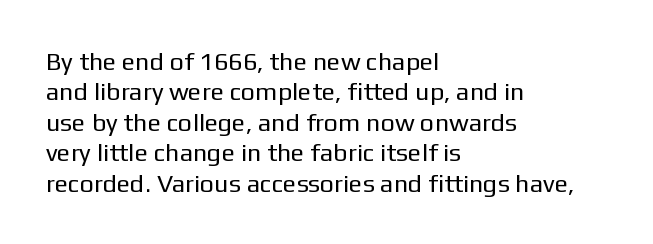
{"italic": "no", "bold": "no", "underline": "no", "align": "left", "line_spacing_ratio": 1.22, "letter_spacing": "normal", "letter_spacing_em": 0.0, "glyph_px": 25}
